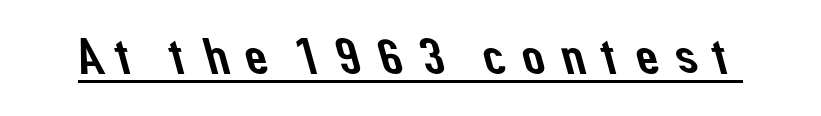
{"serif": "no", "width": "normal", "stroke_contrast": "low", "x_height": "medium", "monospaced": "no", "underline": "yes", "letter_spacing": "wide", "letter_spacing_em": 0.22, "glyph_px": 51}
